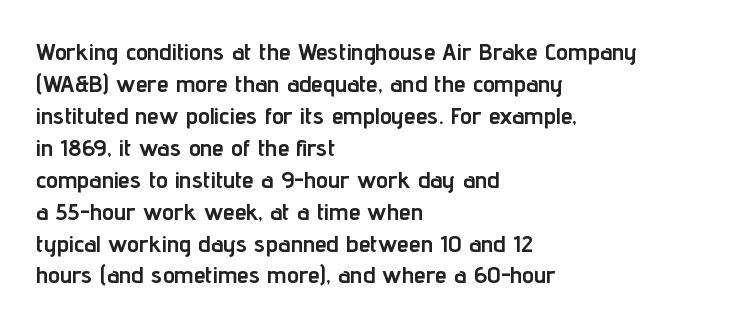
How are the letters spaced? Ordinarily, with no added tracking. Left-aligned paragraph, ragged on the right. The rows are spaced the way most documents space them. The glyphs are unaccompanied by any horizontal stroke below them. Weight check: bold — yes, fully. Ordinary non-slanted type is in use.
